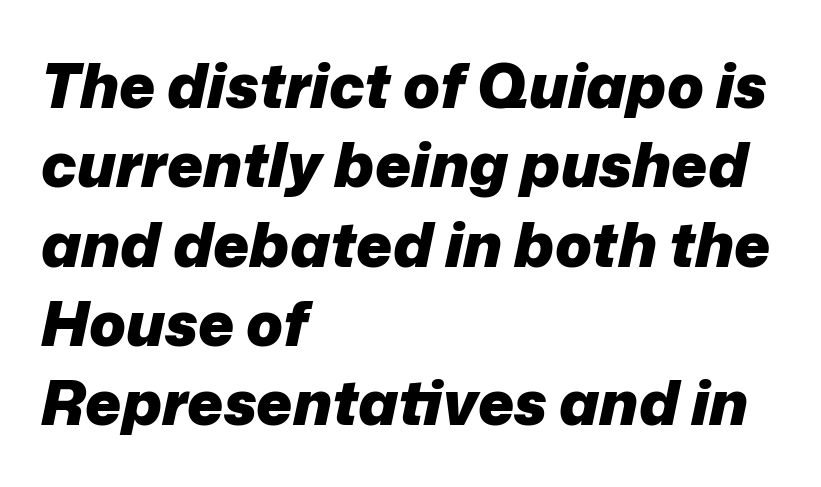
The image shows 61 px heavy type, italic (leaning right); set left-aligned, normal line spacing (1.3x), normal letter spacing, not underlined; low stroke contrast and a medium x-height.
